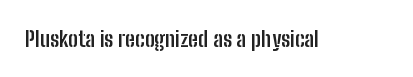
The image shows 22 px bold type, upright; set normal letter spacing, not underlined.
